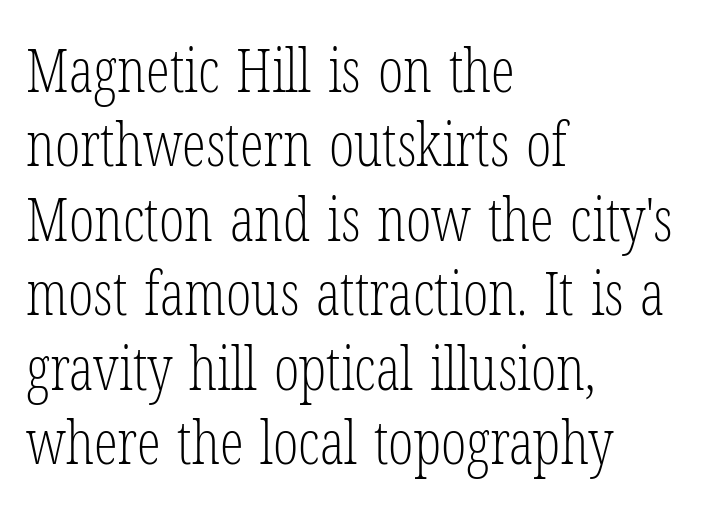
Spacing verdict: proportional, widths tailored to each character. Each row of text sits above clean, open space. The paragraph shown leans on its left margin. Rendered with straight, roman letterforms. How are the letters spaced? Ordinarily, with no added tracking. Does the type have serifs? Yes, each stem ends in a small foot.
